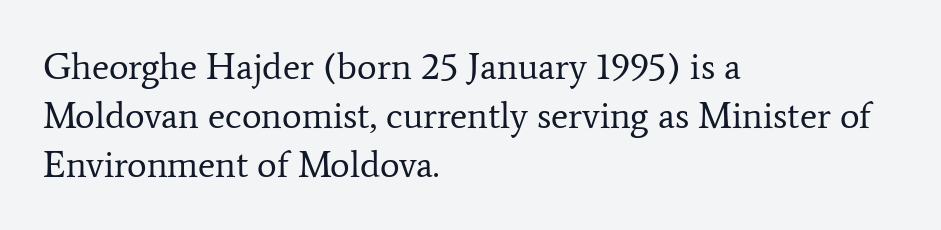
The face used here is proportionally spaced, like ordinary book or web type. Descenders are the only things crossing below the line. One glance says typical: line gaps are just what's usual. Which margin do the lines hug? The left one — the right edge is uneven.
